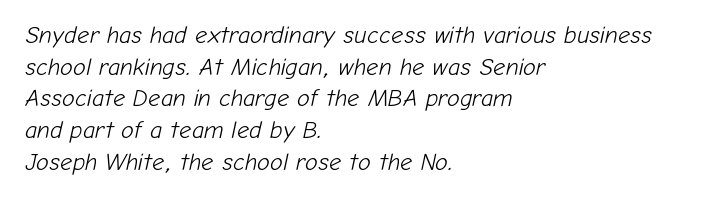
Caption: multi-line text, flush left, ragged right. Does the leading feel generous? No, just average. Here the glyphs are tracked normally, forming tight word shapes. The lettering tilts uniformly, giving the passage an italic look. Words float on clear page, feet unadorned.
